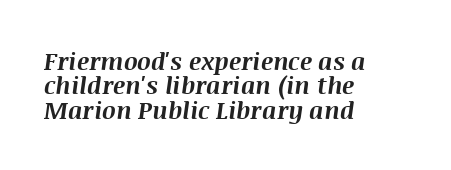
{"italic": "yes", "lean": "right", "slant_degrees": 8, "bold": "yes", "underline": "no", "align": "left", "line_spacing": "tight", "line_spacing_ratio": 1.02, "letter_spacing": "normal", "letter_spacing_em": 0.0, "glyph_px": 24}
